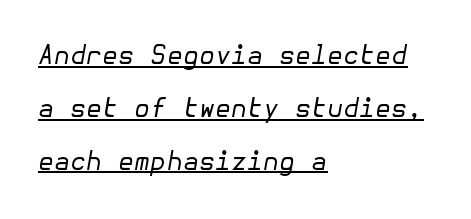
{"italic": "yes", "lean": "right", "slant_degrees": 10, "bold": "no", "underline": "yes", "align": "left", "line_spacing": "loose", "line_spacing_ratio": 2.03, "letter_spacing": "normal", "letter_spacing_em": 0.0, "glyph_px": 26}
